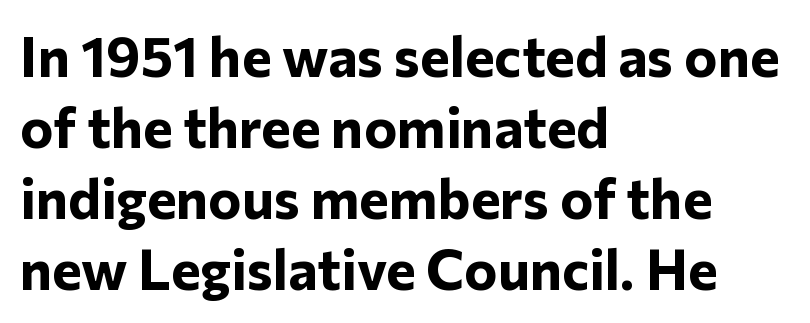
Q: Is the text bold? A: Yes.
Q: Is the text italic (slanted)? A: No, it is upright.
Q: Is the typeface a serif or a sans-serif typeface? A: Sans-serif.
Q: Is the text underlined? A: No.
Q: How is the paragraph aligned? A: Left-aligned.
Q: Is the spacing between letters normal or unusually wide? A: Normal.
Q: Is the spacing between lines tight, normal or loose? A: Normal.
Q: Width (condensed, normal, or wide)? A: Normal.
Q: Stroke contrast? A: Low.
Q: x-height? A: Medium.
Q: Monospaced? A: No.
